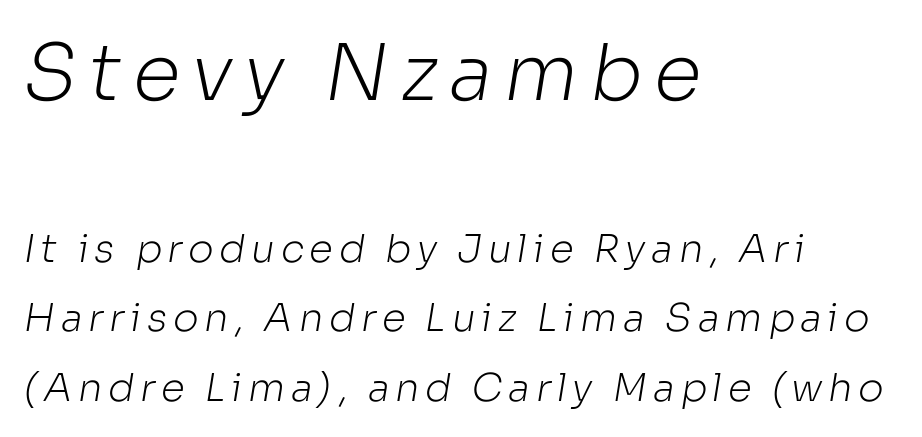
{"serif": "no", "bold": "no", "weight": "light", "width": "normal", "stroke_contrast": "low", "x_height": "medium", "monospaced": "no", "underline": "no", "align": "left", "line_spacing_ratio": 1.77, "larger_block": "first", "size_ratio": 2.0, "glyph_px": 78}
